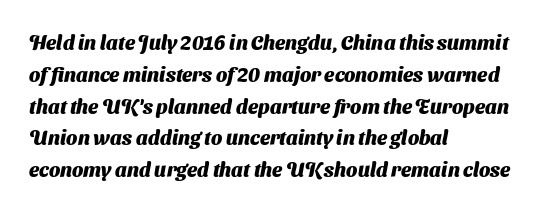
Q: Is the text bold? A: Yes.
Q: Is the text underlined? A: No.
Q: How is the paragraph aligned? A: Left-aligned.
Q: Is the spacing between letters normal or unusually wide? A: Normal.
Q: Is the spacing between lines tight, normal or loose? A: Normal.
